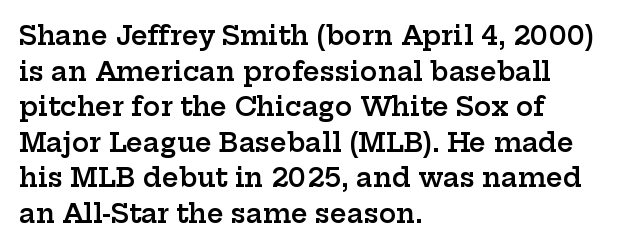
The letters sit at their default tracking, neither squeezed nor spread. Line starts are locked; line ends wander. These words are printed semibold, heavier than regular yet not bold. Does the lettering tilt? It doesn't — this is upright. Students, observe: this is what conventionally led text looks like. Type without underlining.
